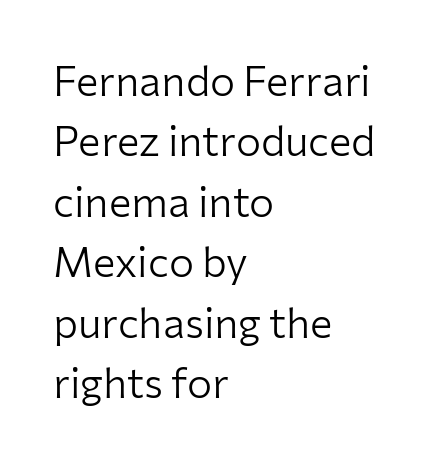
Q: Is the text bold? A: No.
Q: Is the text italic (slanted)? A: No, it is upright.
Q: Is the typeface a serif or a sans-serif typeface? A: Sans-serif.
Q: Is the text underlined? A: No.
Q: How is the paragraph aligned? A: Left-aligned.
Q: Is the spacing between letters normal or unusually wide? A: Normal.
Q: Is the spacing between lines tight, normal or loose? A: Normal.
Q: Width (condensed, normal, or wide)? A: Normal.
Q: Stroke contrast? A: Low.
Q: x-height? A: Medium.
Q: Monospaced? A: No.
